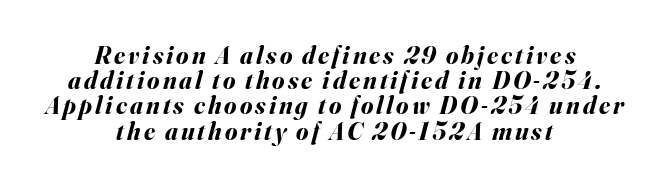
The image shows 25 px bold type, italic (leaning right); set centered, tight line spacing (1.01x), not underlined.
